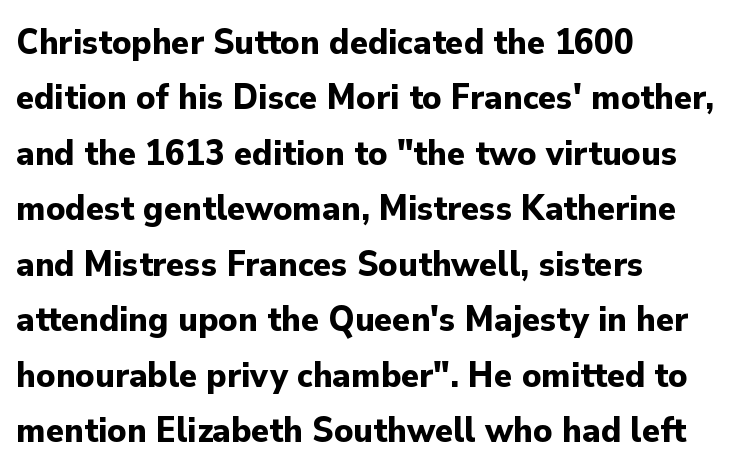
{"serif": "no", "italic": "no", "bold": "yes", "weight": "bold", "width": "normal", "stroke_contrast": "low", "x_height": "small", "monospaced": "no", "underline": "no", "align": "left", "line_spacing": "normal", "line_spacing_ratio": 1.5, "letter_spacing": "normal", "letter_spacing_em": 0.0, "glyph_px": 37}
